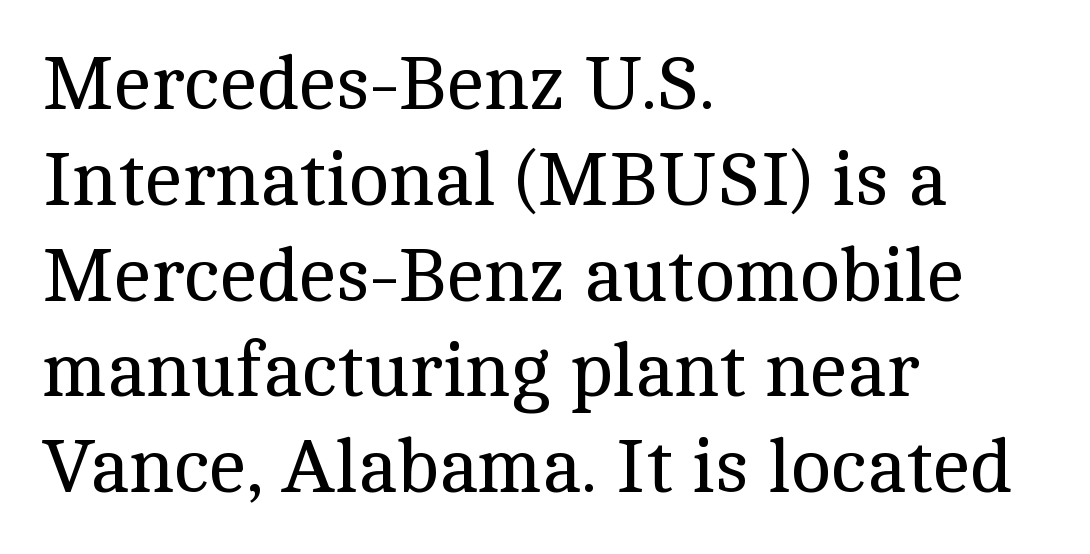
Q: Is the text bold? A: No.
Q: Is the text italic (slanted)? A: No, it is upright.
Q: Is the typeface a serif or a sans-serif typeface? A: Serif.
Q: Is the text underlined? A: No.
Q: How is the paragraph aligned? A: Left-aligned.
Q: Is the spacing between letters normal or unusually wide? A: Normal.
Q: Is the spacing between lines tight, normal or loose? A: Normal.
Q: Width (condensed, normal, or wide)? A: Normal.
Q: x-height? A: Medium.
Q: Monospaced? A: No.
